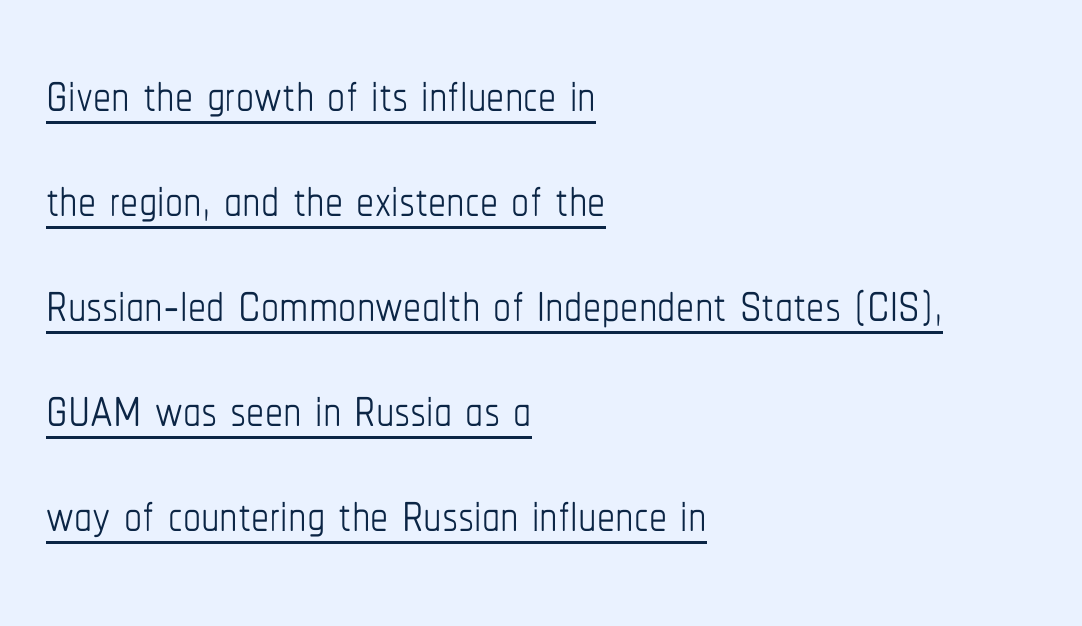
The image shows 72 px thin, condensed type, upright; set left-aligned, normal line spacing (1.46x), normal letter spacing, underlined; low stroke contrast and a medium x-height.
